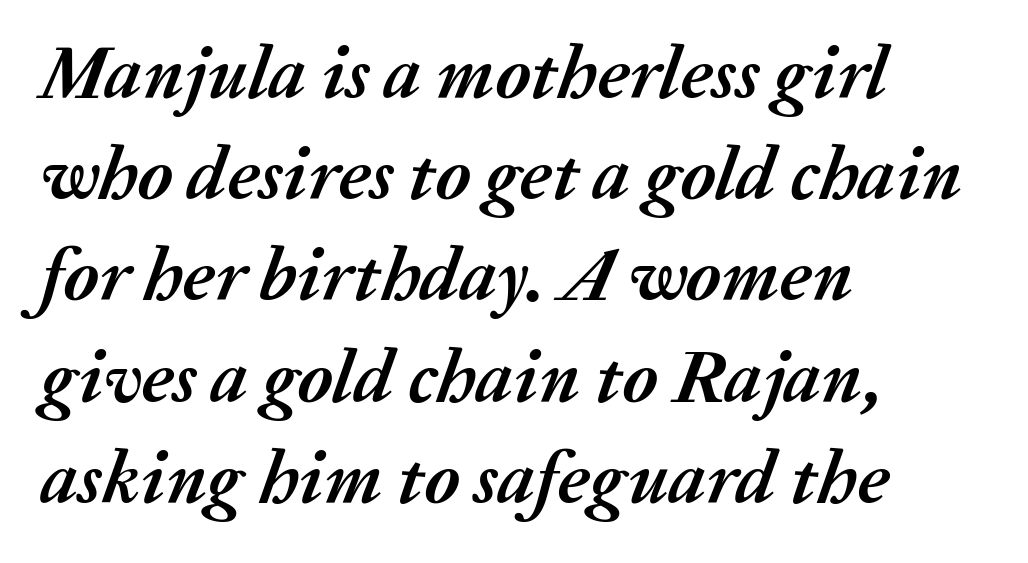
Q: Is the text bold? A: Yes.
Q: Is the text italic (slanted)? A: Yes, it leans right by about 20 degrees.
Q: Is the text underlined? A: No.
Q: How is the paragraph aligned? A: Left-aligned.
Q: Is the spacing between letters normal or unusually wide? A: Normal.
Q: Is the spacing between lines tight, normal or loose? A: Normal.
Q: Width (condensed, normal, or wide)? A: Normal.
Q: Stroke contrast? A: Medium.
Q: x-height? A: Medium.
Q: Monospaced? A: No.
